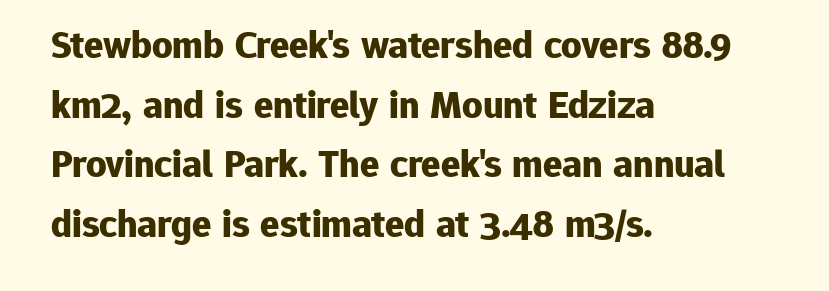
This sample uses a sans-serif face. Proportional: the letters do not fall into vertical columns. How would I describe the line gaps? Plain and ordinary. Rendered with straight, roman letterforms. Casual observation: everything's shoved over to the left.
